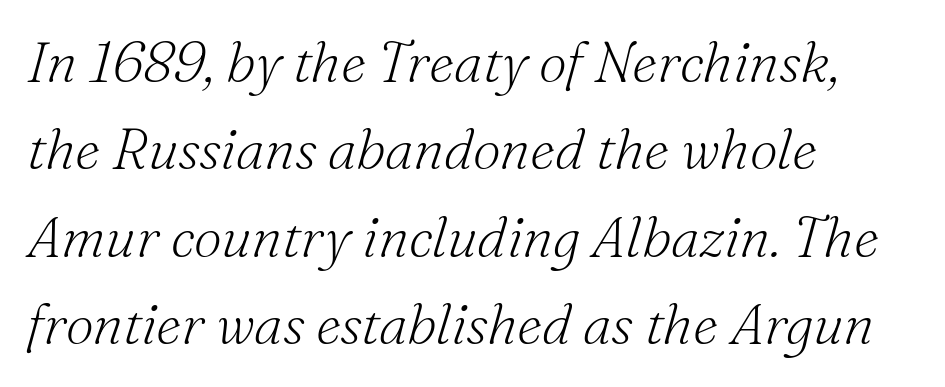
The image shows 56 px light serif type, italic (leaning right); set left-aligned, normal line spacing (1.56x), normal letter spacing, not underlined; medium stroke contrast and a small x-height.
